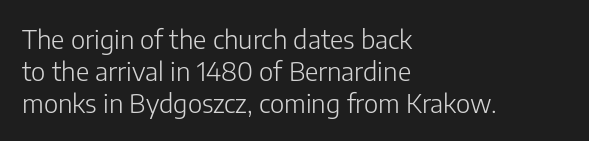
{"italic": "no", "bold": "no", "underline": "no", "align": "left", "line_spacing_ratio": 1.23, "letter_spacing": "normal", "letter_spacing_em": 0.0, "glyph_px": 26}
